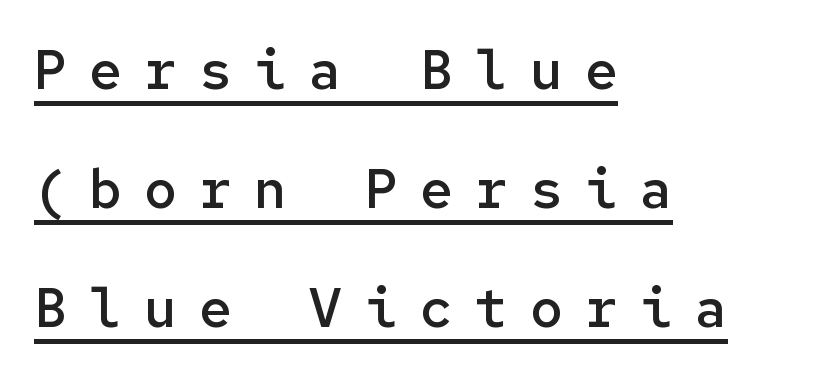
This sample has the even, mechanical cadence of fixed-width lettering. Beneath each row of characters lies a ruled line. The block of text is sparse from top to bottom, with ample space between rows. Stems and bowls a touch heavier than normal — semibold. This sample uses an upright cut, with every glyph sitting square on the baseline.
